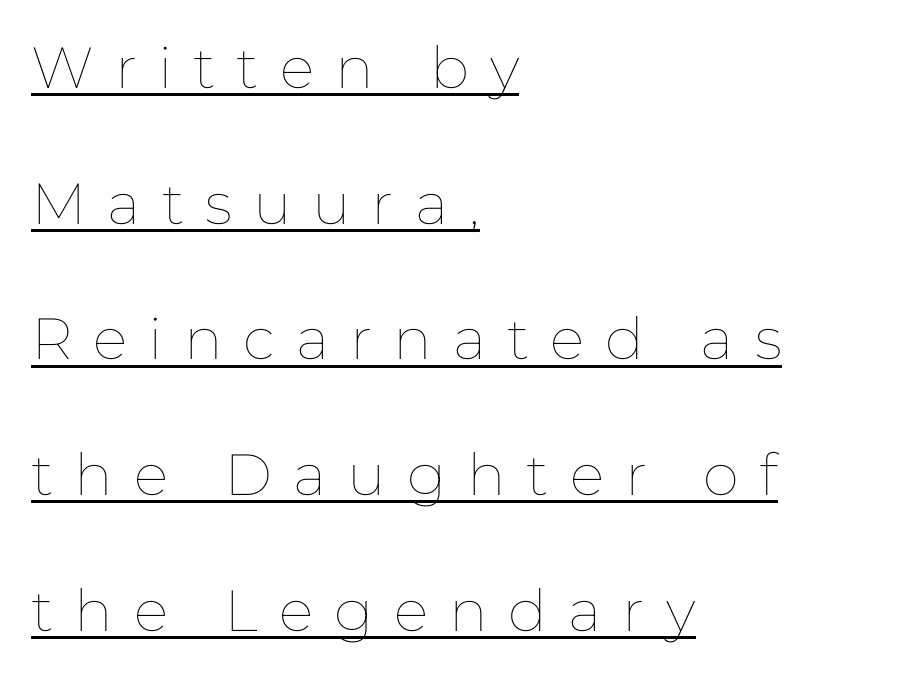
{"italic": "no", "bold": "no", "weight": "thin", "width": "normal", "stroke_contrast": "low", "x_height": "medium", "monospaced": "no", "underline": "yes", "align": "left", "line_spacing": "loose", "line_spacing_ratio": 2.34, "letter_spacing": "wide", "letter_spacing_em": 0.36, "glyph_px": 58}
